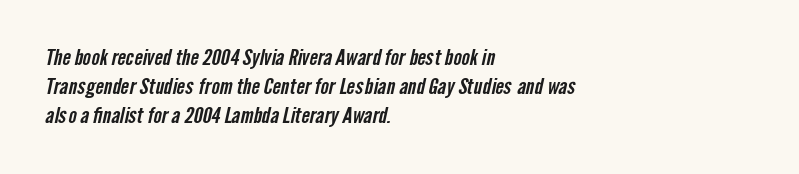
{"underline": "no", "align": "left", "line_spacing": "normal", "line_spacing_ratio": 1.32, "letter_spacing": "normal", "letter_spacing_em": 0.0, "glyph_px": 22}
